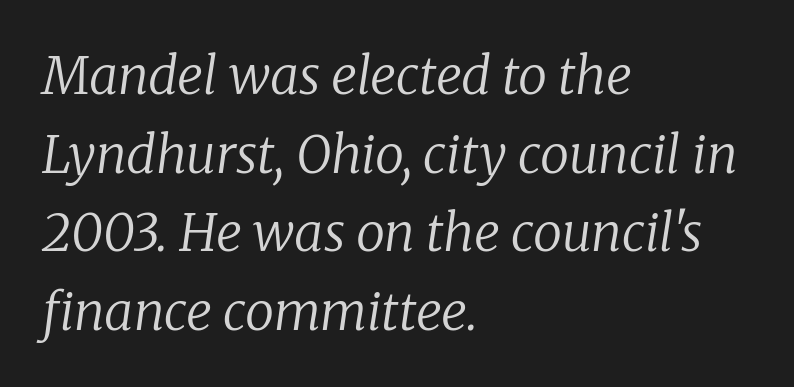
Q: Is the text bold? A: No.
Q: Is the text italic (slanted)? A: Yes, it leans right by about 8 degrees.
Q: Is the typeface a serif or a sans-serif typeface? A: Serif.
Q: Is the text underlined? A: No.
Q: How is the paragraph aligned? A: Left-aligned.
Q: Is the spacing between letters normal or unusually wide? A: Normal.
Q: Is the spacing between lines tight, normal or loose? A: Normal.
Q: Width (condensed, normal, or wide)? A: Normal.
Q: Stroke contrast? A: Low.
Q: x-height? A: Medium.
Q: Monospaced? A: No.
